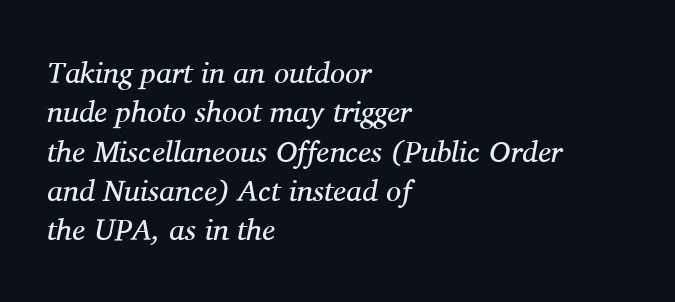
{"serif": "yes", "italic": "yes", "lean": "right", "slant_degrees": 11, "bold": "no", "weight": "regular", "width": "normal", "stroke_contrast": "medium", "x_height": "medium", "monospaced": "no", "underline": "no", "align": "left", "line_spacing": "normal", "line_spacing_ratio": 1.31, "letter_spacing": "normal", "letter_spacing_em": 0.0, "glyph_px": 30}
